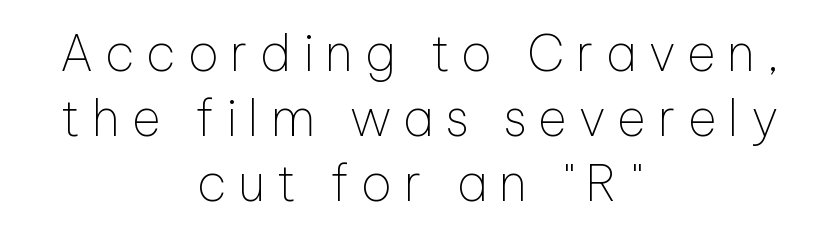
Q: Is the text bold? A: No.
Q: Is the text italic (slanted)? A: No, it is upright.
Q: Is the typeface a serif or a sans-serif typeface? A: Sans-serif.
Q: Is the text underlined? A: No.
Q: How is the paragraph aligned? A: Centered.
Q: Is the spacing between letters normal or unusually wide? A: Unusually wide.
Q: Is the spacing between lines tight, normal or loose? A: Normal.
Q: Width (condensed, normal, or wide)? A: Normal.
Q: Stroke contrast? A: Low.
Q: x-height? A: Medium.
Q: Monospaced? A: No.
